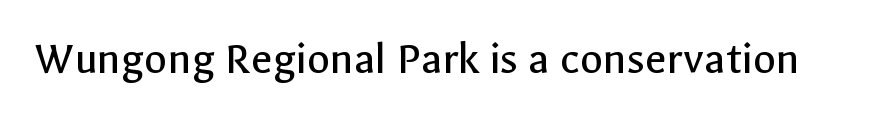
Q: Is the text bold? A: No.
Q: Is the text italic (slanted)? A: No, it is upright.
Q: Is the typeface a serif or a sans-serif typeface? A: Sans-serif.
Q: Is the text underlined? A: No.
Q: Is the spacing between letters normal or unusually wide? A: Normal.
Q: Width (condensed, normal, or wide)? A: Normal.
Q: x-height? A: Medium.
Q: Monospaced? A: No.
